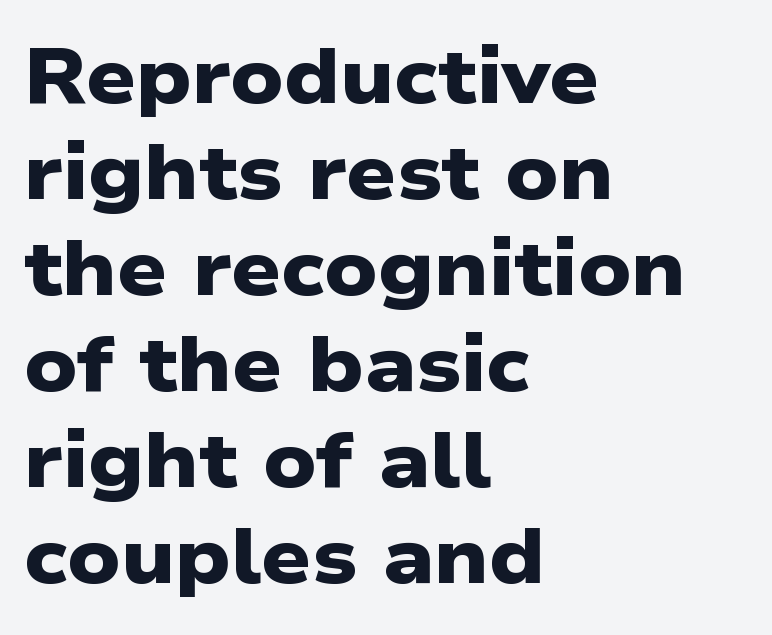
Q: Is the text bold? A: Yes.
Q: Is the typeface a serif or a sans-serif typeface? A: Sans-serif.
Q: Is the text underlined? A: No.
Q: How is the paragraph aligned? A: Left-aligned.
Q: Is the spacing between letters normal or unusually wide? A: Normal.
Q: Width (condensed, normal, or wide)? A: Wide.
Q: Stroke contrast? A: Low.
Q: x-height? A: Medium.
Q: Monospaced? A: No.
